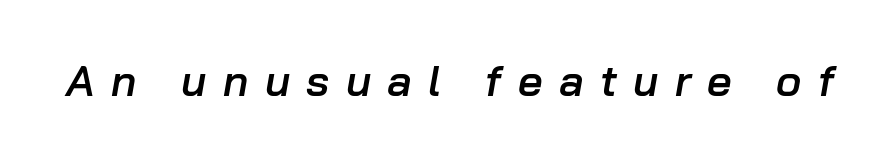
{"italic": "yes", "lean": "right", "slant_degrees": 10, "bold": "semi", "weight": "semibold", "width": "normal", "stroke_contrast": "low", "x_height": "medium", "monospaced": "no", "underline": "no", "letter_spacing": "wide", "letter_spacing_em": 0.38, "glyph_px": 43}
